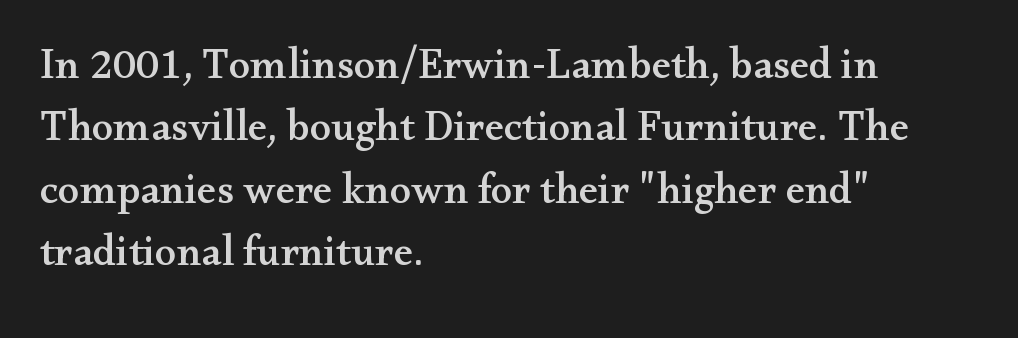
The gap between lines stays unmarked. These lines are rendered in a variable-pitch font. Does the leading feel generous? No, just average. Visually the block forms a straight wall on the left and a jagged coastline on the right.
